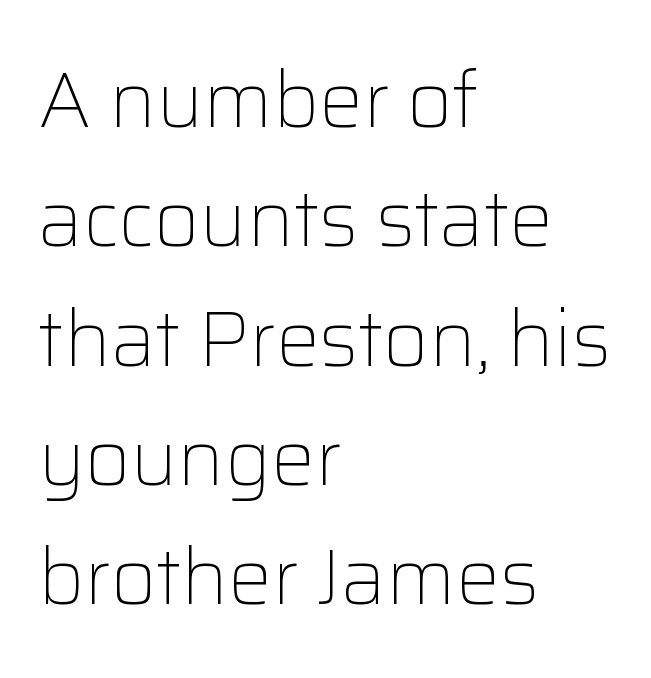
The image shows 78 px light sans-serif type, upright; set left-aligned, normal line spacing (1.53x), normal letter spacing, not underlined; low stroke contrast and a medium x-height.
